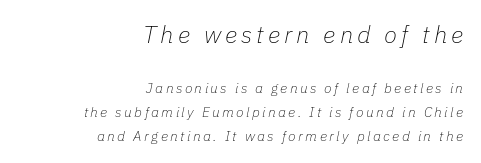
Q: Is the text bold? A: No.
Q: Is the text italic (slanted)? A: Yes, it leans right by about 11 degrees.
Q: Is the text underlined? A: No.
Q: How is the paragraph aligned? A: Right-aligned.
Q: Is the spacing between lines tight, normal or loose? A: Normal.
Q: Which block of text is set in a larger size, the first (top) or the second (bottom)? A: The first (top) one.
